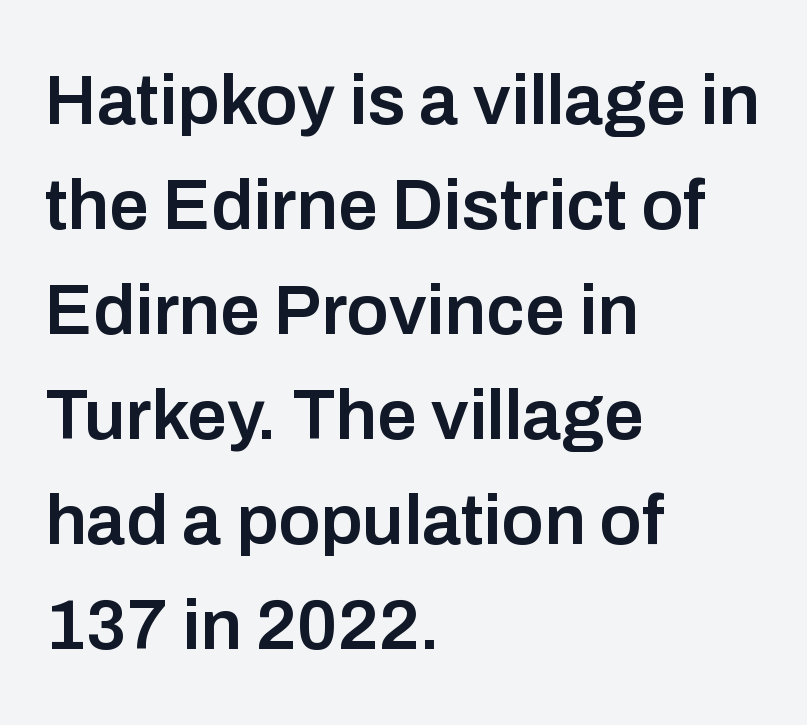
The image shows 71 px semibold sans-serif type, upright; set left-aligned, normal line spacing (1.48x), normal letter spacing, not underlined; low stroke contrast and a medium x-height.
